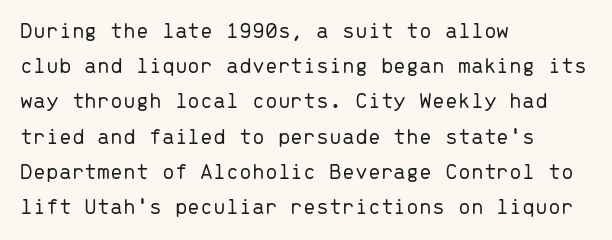
{"italic": "no", "bold": "no", "underline": "no", "align": "left", "line_spacing": "normal", "line_spacing_ratio": 1.53, "letter_spacing": "normal", "letter_spacing_em": 0.0, "glyph_px": 23}
